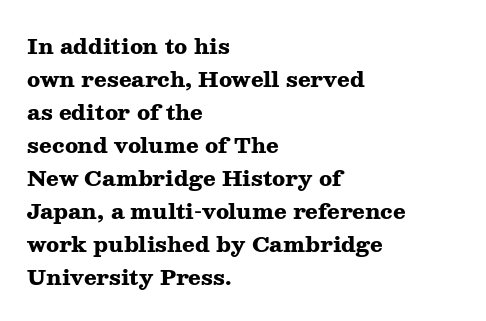
The image shows 21 px bold type, upright; set left-aligned, normal line spacing (1.57x), normal letter spacing, not underlined.
